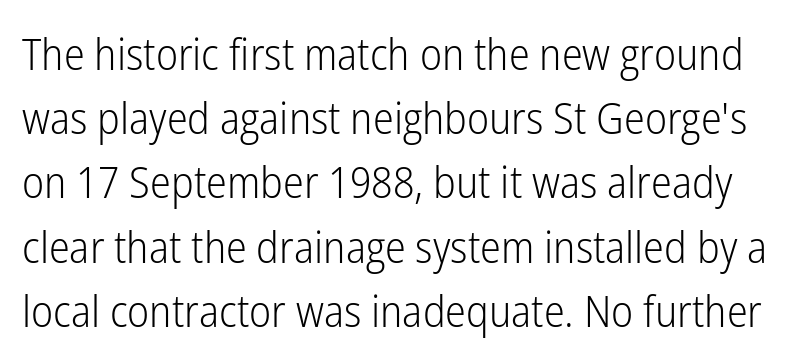
Heaviness? Minimal to ordinary, like unemphasized prose. Anything drawn beneath the words? Only blank space. These lines keep a tight, regular rhythm from letter to letter. This is sans-serif lettering, the kind often seen on screens and signage.
